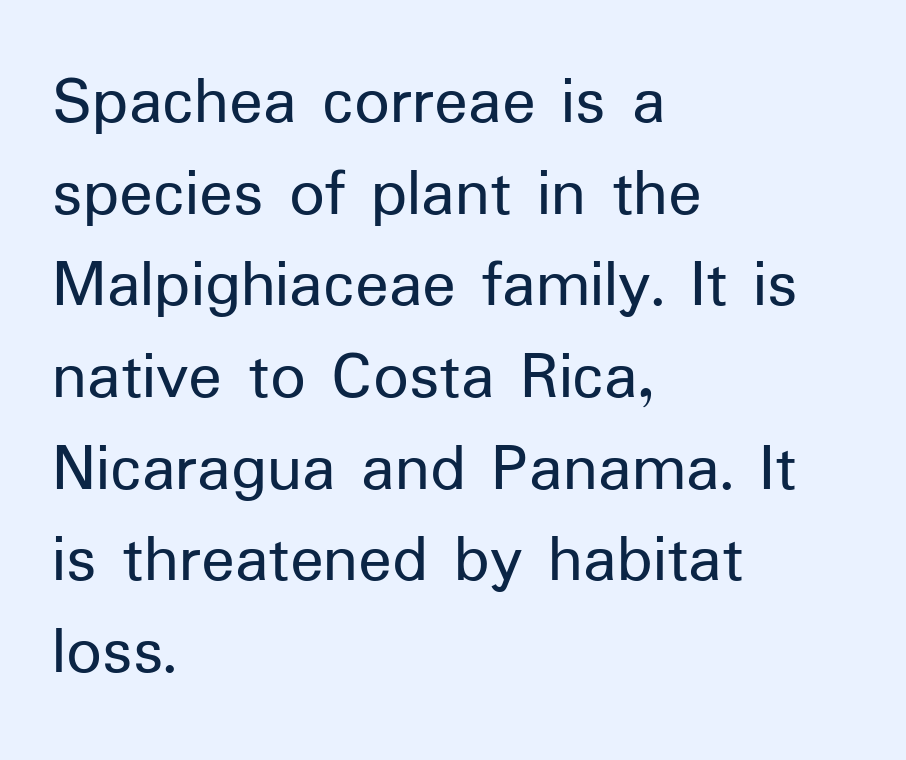
{"serif": "no", "italic": "no", "bold": "no", "weight": "regular", "width": "normal", "stroke_contrast": "low", "x_height": "medium", "monospaced": "no", "underline": "no", "align": "left", "line_spacing": "normal", "line_spacing_ratio": 1.31, "letter_spacing": "normal", "letter_spacing_em": 0.0, "glyph_px": 70}
